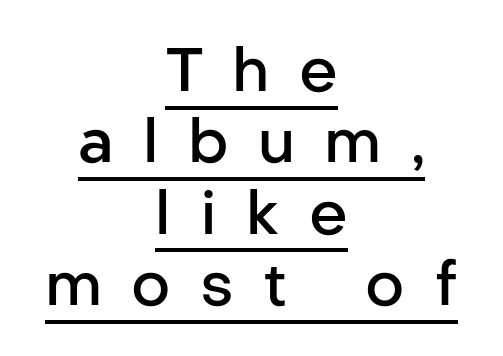
{"serif": "no", "italic": "no", "bold": "semi", "weight": "semibold", "width": "normal", "stroke_contrast": "low", "x_height": "medium", "monospaced": "no", "underline": "yes", "align": "center", "line_spacing_ratio": 1.17, "letter_spacing": "wide", "letter_spacing_em": 0.48, "glyph_px": 61}
